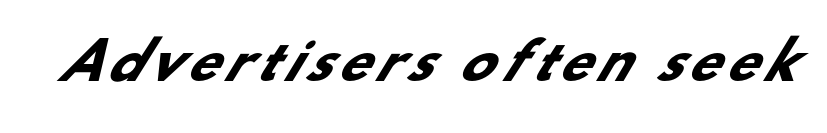
Q: Is the text bold? A: Yes.
Q: Is the typeface a serif or a sans-serif typeface? A: Sans-serif.
Q: Is the text underlined? A: No.
Q: Width (condensed, normal, or wide)? A: Normal.
Q: Stroke contrast? A: Low.
Q: x-height? A: Small.
Q: Monospaced? A: No.
